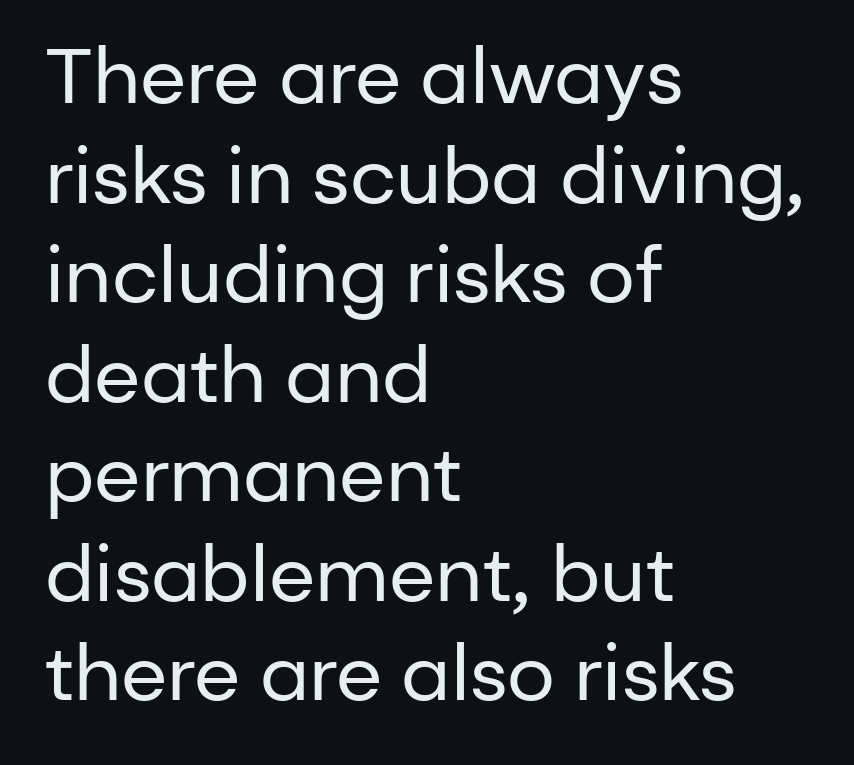
Varying glyph widths throughout — classic text-font behaviour. The letterforms sit at book weight or below. Vertical spacing — default. Line starts are locked; line ends wander. The gaps between neighbouring characters are ordinary and unremarkable.
